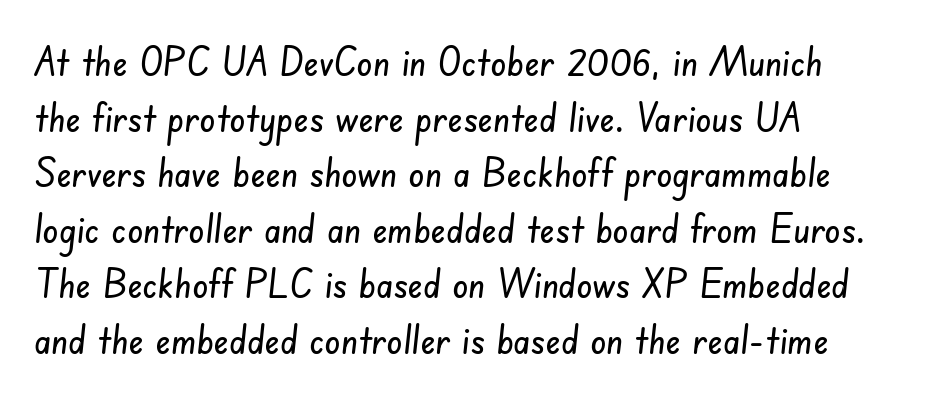
{"serif": "no", "width": "condensed", "stroke_contrast": "low", "x_height": "small", "monospaced": "no", "underline": "no", "align": "left", "line_spacing": "normal", "line_spacing_ratio": 1.39, "letter_spacing": "normal", "letter_spacing_em": 0.0, "glyph_px": 40}
